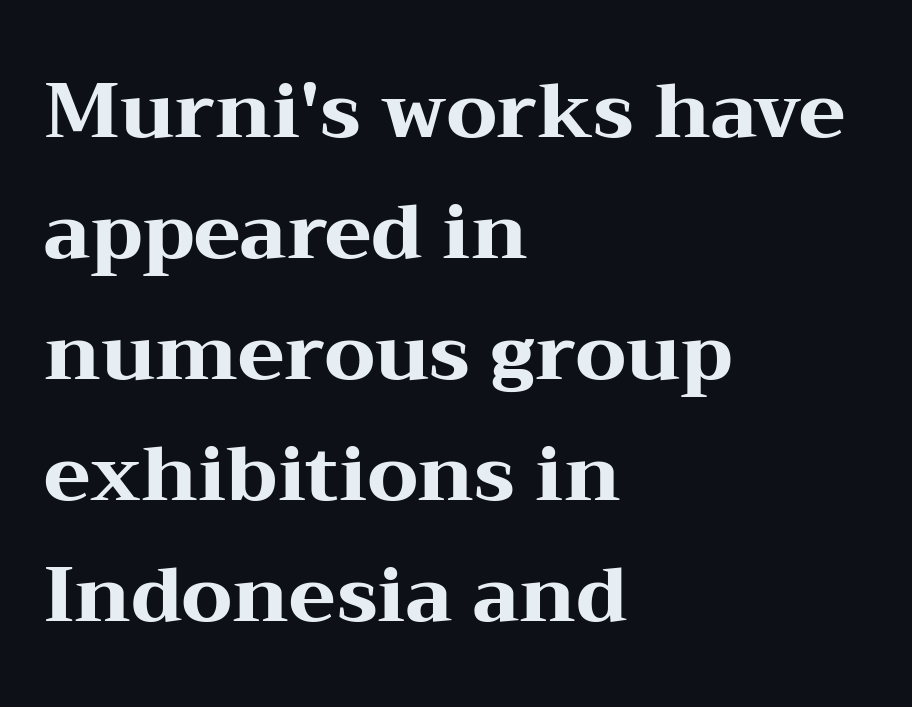
Serif or sans? Serif — the stroke terminals have little feet. This is roman type, the default non-slanted kind. Students, observe: this is what conventionally led text looks like. Unmarked baselines from the first word to the last. These lines are rendered in a variable-pitch font.
